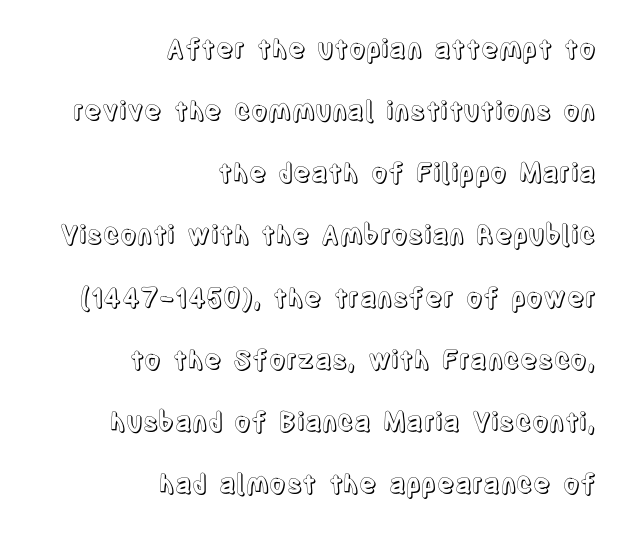
The designer dialed line spacing up above the default. The paragraph has a hard right edge and a soft left edge. This is the regular roman posture of the typeface. The line texture is even and compact thanks to regular tracking. Clear beneath every line of the passage.
